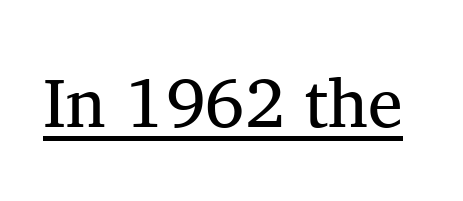
The image shows 70 px regular-weight serif type, upright; set normal letter spacing, underlined; medium stroke contrast and a medium x-height.
